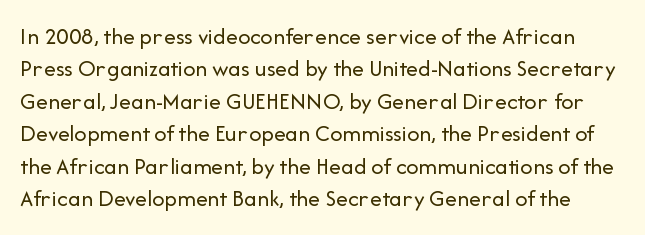
Q: Is the text bold? A: No.
Q: Is the text italic (slanted)? A: No, it is upright.
Q: Is the text underlined? A: No.
Q: Is the spacing between letters normal or unusually wide? A: Normal.
Q: Is the spacing between lines tight, normal or loose? A: Normal.
